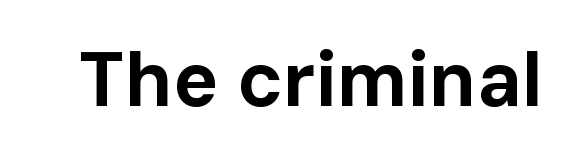
{"serif": "no", "italic": "no", "bold": "yes", "weight": "bold", "width": "normal", "stroke_contrast": "low", "x_height": "medium", "monospaced": "no", "underline": "no", "letter_spacing": "normal", "letter_spacing_em": 0.0, "glyph_px": 76}
